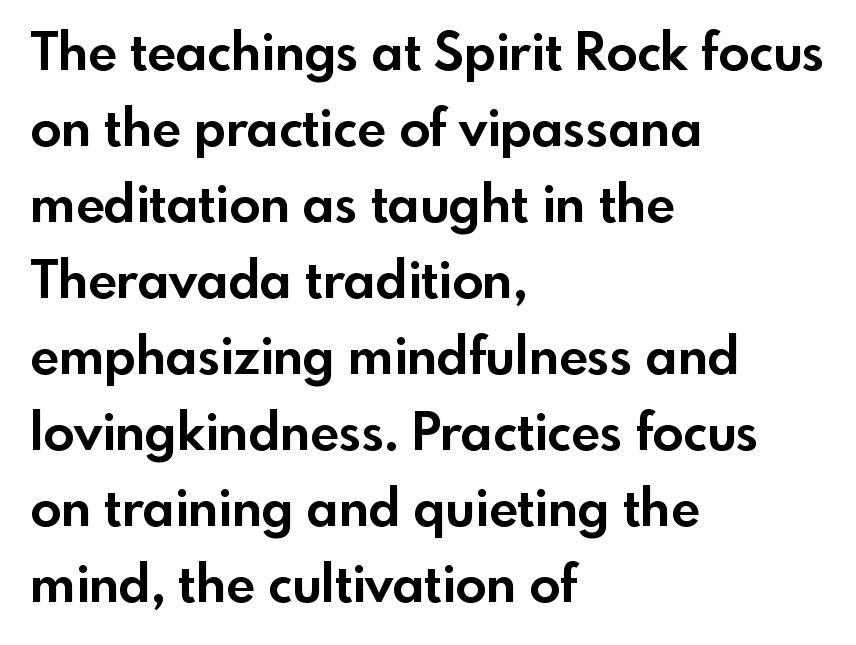
The typography opts for an upright posture over an oblique one. The block of text has a typical density, with ordinary space between rows. Note the varied advance widths — an 'i' is clearly narrower than an 'm'. Which margin do the lines hug? The left one — the right edge is uneven. The space directly below the letters is spotless.
